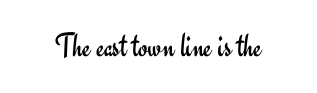
The image shows 34 px regular-weight sans-serif type; set normal letter spacing, not underlined; low stroke contrast and a small x-height.
